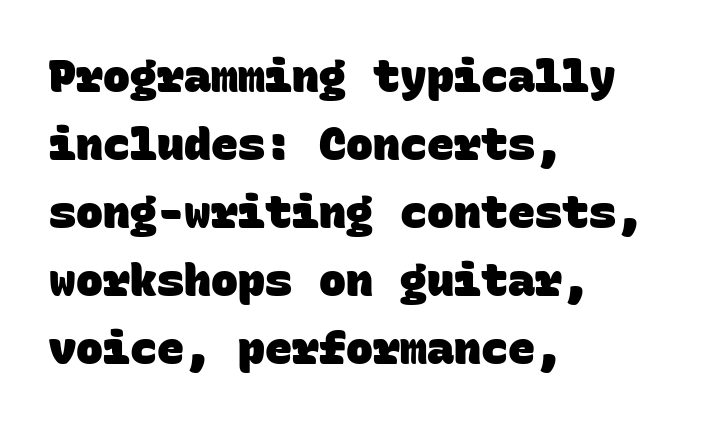
The image shows 45 px heavy sans-serif type, monospaced; set left-aligned, normal line spacing (1.51x), normal letter spacing, not underlined; low stroke contrast and a large x-height.
